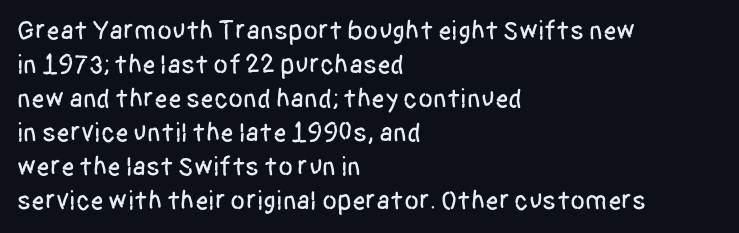
Q: Is the text italic (slanted)? A: No, it is upright.
Q: Is the text underlined? A: No.
Q: How is the paragraph aligned? A: Left-aligned.
Q: Is the spacing between letters normal or unusually wide? A: Normal.
Q: Is the spacing between lines tight, normal or loose? A: Normal.
